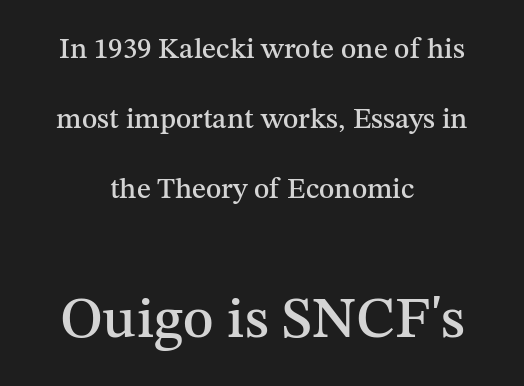
Words appear dense and cohesive because spacing is normal. If you squint, the bottom block still reads clearly — it's the larger of the two. It's the straight-up-and-down kind of type. Looks like regular typesetting: each glyph gets only the width it needs.
